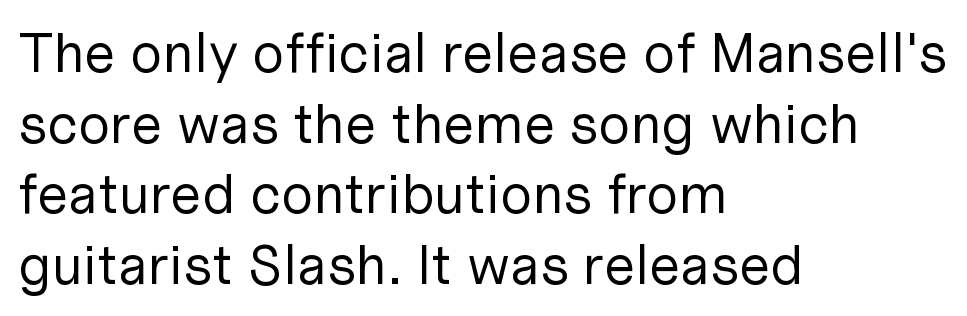
Inter-character spacing is left at the font's built-in metrics. The letters advance in unequal steps, a hallmark of proportional type. Stroke mass is kept to a normal reading level or below. Quick note: underline off. The face used here is a sans, in the tradition of grotesques and geometrics.
